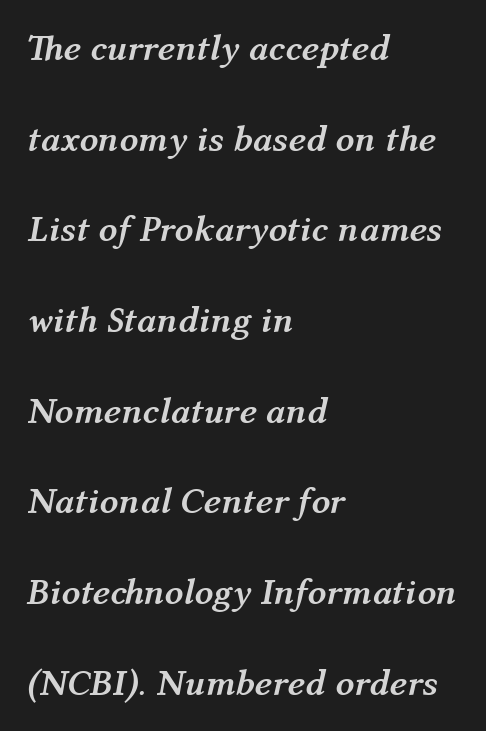
Q: Is the text bold? A: Yes.
Q: Is the text italic (slanted)? A: Yes, it leans right by about 12 degrees.
Q: Is the text underlined? A: No.
Q: How is the paragraph aligned? A: Left-aligned.
Q: Is the spacing between letters normal or unusually wide? A: Normal.
Q: Is the spacing between lines tight, normal or loose? A: Loose.
Q: Width (condensed, normal, or wide)? A: Normal.
Q: Stroke contrast? A: Medium.
Q: x-height? A: Medium.
Q: Monospaced? A: No.
